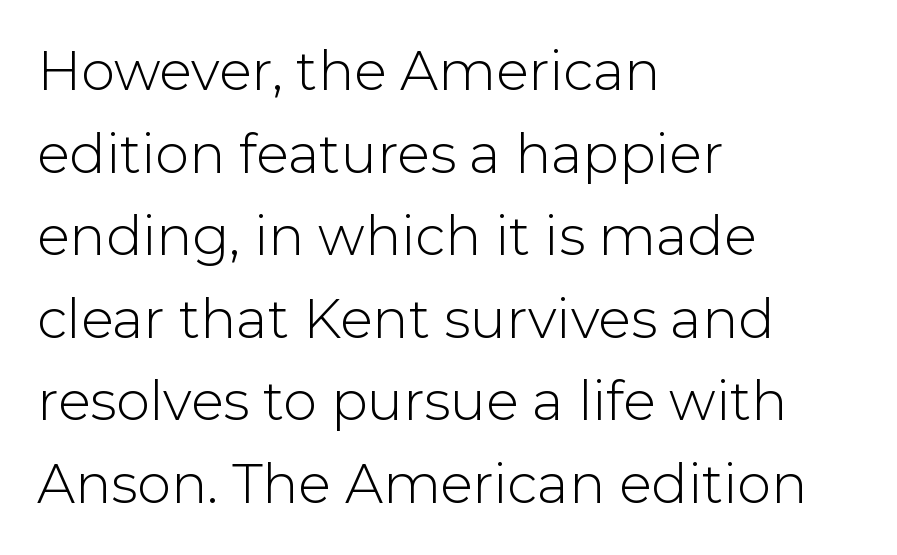
{"serif": "no", "italic": "no", "bold": "no", "weight": "light", "width": "normal", "stroke_contrast": "low", "x_height": "medium", "monospaced": "no", "underline": "no", "align": "left", "line_spacing": "normal", "line_spacing_ratio": 1.53, "letter_spacing": "normal", "letter_spacing_em": 0.0, "glyph_px": 54}
